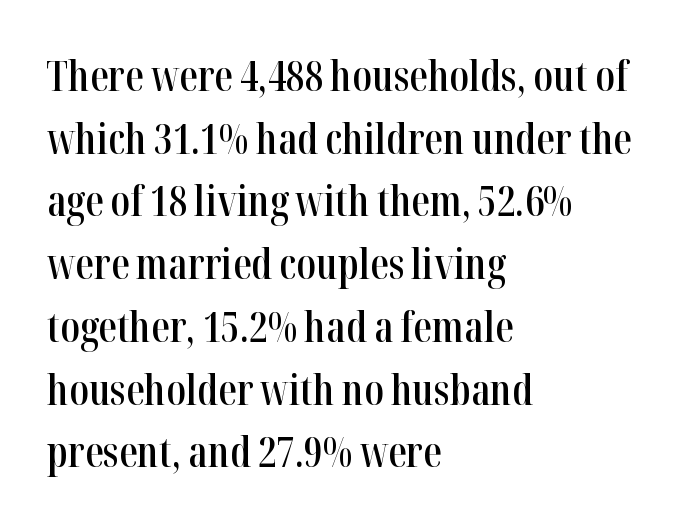
Each word holds together tightly as a unit, with standard inter-letter gaps. Serif or sans? Serif — the stroke terminals have little feet. Is the type bold? Partly — it's a semibold, heavier than regular but not fully bold. The baseline area is clear.
